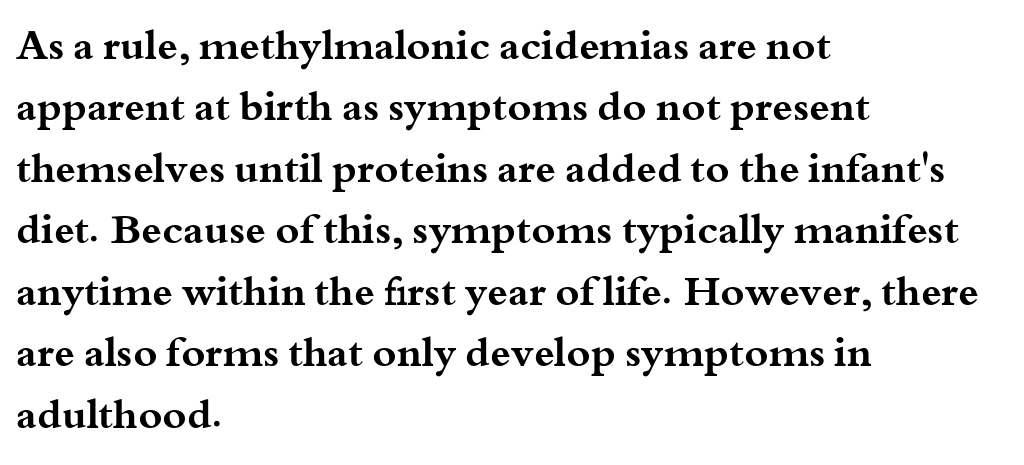
The image shows 41 px bold, wide serif type, upright; set left-aligned, normal line spacing (1.5x), normal letter spacing, not underlined; medium stroke contrast and a small x-height.
